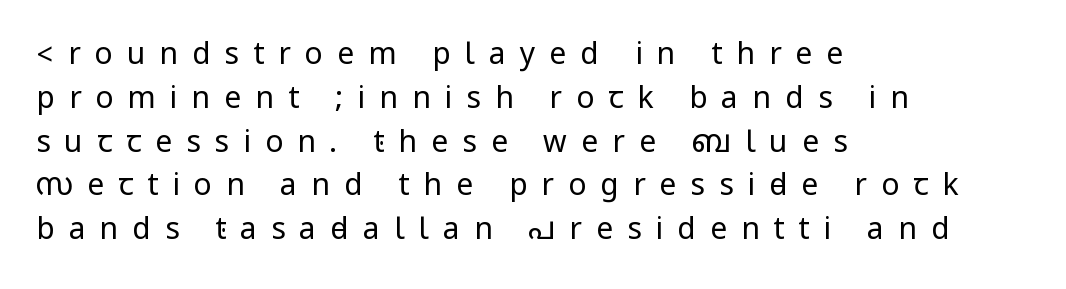
The image shows 30 px regular-weight, condensed sans-serif type, upright; set left-aligned, normal line spacing (1.46x), unusually wide letter spacing (+0.47 em), not underlined; low stroke contrast.
